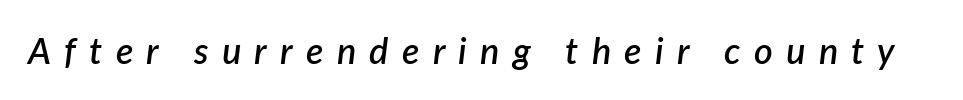
This is moderately heavy type, rendered in semibold. Underlining? Definitely not there. Glyph-to-glyph distance is far greater than everyday printed text. The letters are slanted; this is an italic face. The face used here is proportionally spaced, like ordinary book or web type.
